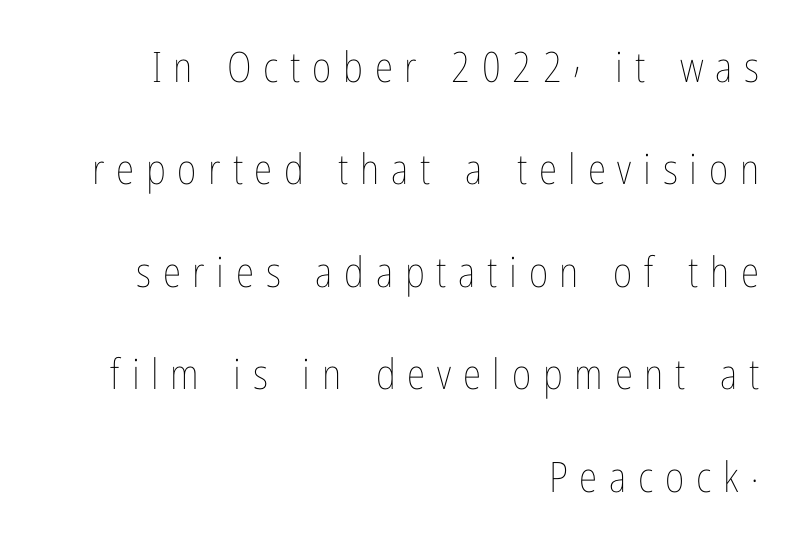
{"italic": "no", "bold": "no", "weight": "thin", "width": "condensed", "stroke_contrast": "low", "x_height": "medium", "monospaced": "no", "underline": "no", "align": "right", "line_spacing": "loose", "line_spacing_ratio": 2.44, "letter_spacing": "wide", "letter_spacing_em": 0.28, "glyph_px": 42}
